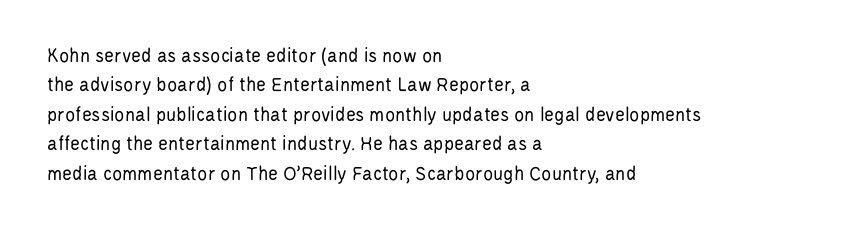
{"italic": "no", "bold": "no", "underline": "no", "align": "left", "line_spacing": "normal", "line_spacing_ratio": 1.4, "letter_spacing": "normal", "letter_spacing_em": 0.0, "glyph_px": 21}
